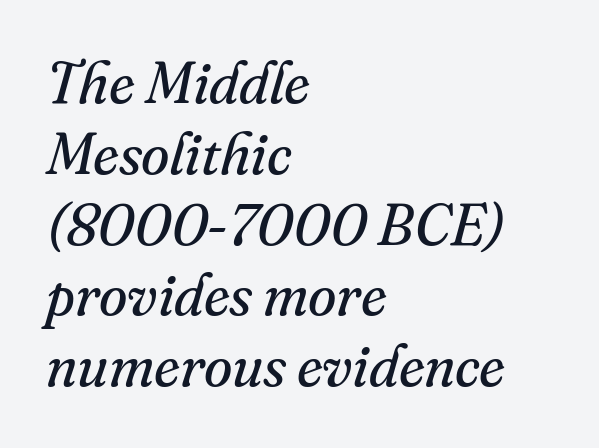
Q: Is the text bold? A: No.
Q: Is the text italic (slanted)? A: Yes, it leans right by about 16 degrees.
Q: Is the typeface a serif or a sans-serif typeface? A: Serif.
Q: Is the text underlined? A: No.
Q: How is the paragraph aligned? A: Left-aligned.
Q: Is the spacing between letters normal or unusually wide? A: Normal.
Q: Width (condensed, normal, or wide)? A: Normal.
Q: Stroke contrast? A: Medium.
Q: x-height? A: Small.
Q: Monospaced? A: No.
